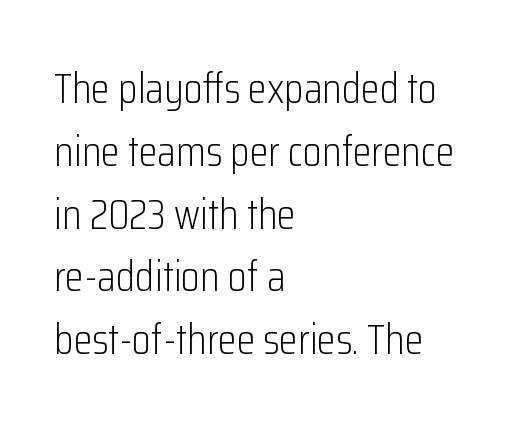
Q: Is the text bold? A: No.
Q: Is the text italic (slanted)? A: No, it is upright.
Q: Is the typeface a serif or a sans-serif typeface? A: Sans-serif.
Q: Is the text underlined? A: No.
Q: How is the paragraph aligned? A: Left-aligned.
Q: Is the spacing between letters normal or unusually wide? A: Normal.
Q: Is the spacing between lines tight, normal or loose? A: Normal.
Q: Width (condensed, normal, or wide)? A: Condensed.
Q: Stroke contrast? A: Low.
Q: x-height? A: Medium.
Q: Monospaced? A: No.
